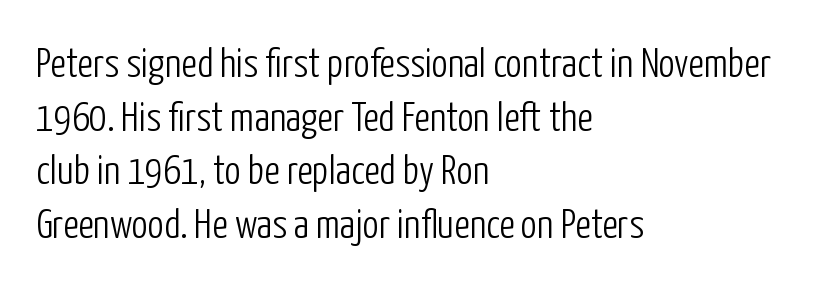
The image shows 41 px light, condensed sans-serif type, upright; set left-aligned, normal line spacing (1.31x), normal letter spacing, not underlined; low stroke contrast and a medium x-height.
